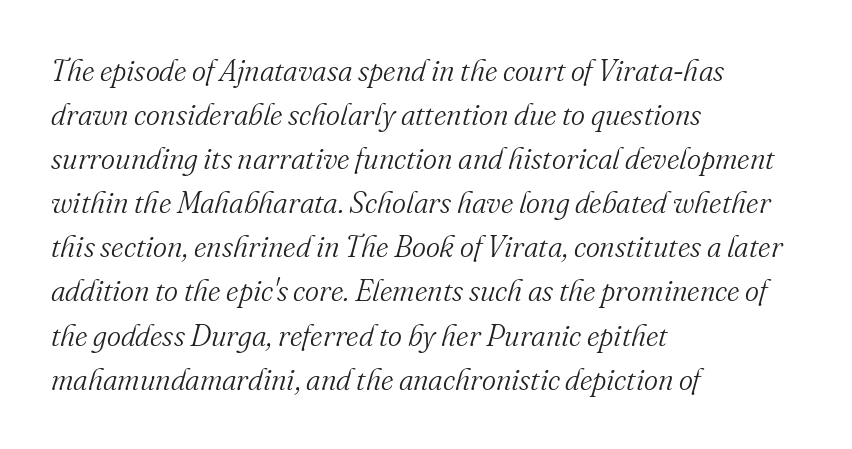
Q: Is the text bold? A: No.
Q: Is the text italic (slanted)? A: Yes, it leans right by about 16 degrees.
Q: Is the typeface a serif or a sans-serif typeface? A: Serif.
Q: Is the text underlined? A: No.
Q: How is the paragraph aligned? A: Left-aligned.
Q: Is the spacing between letters normal or unusually wide? A: Normal.
Q: Is the spacing between lines tight, normal or loose? A: Normal.
Q: Width (condensed, normal, or wide)? A: Normal.
Q: Stroke contrast? A: Medium.
Q: x-height? A: Small.
Q: Monospaced? A: No.
